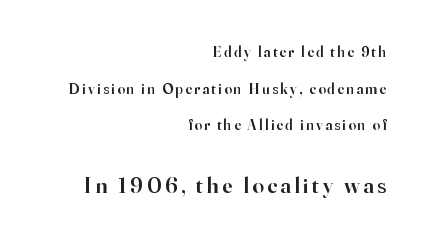
The image shows 23 px text type, upright; set right-aligned, loose line spacing (2.44x), not underlined; the second (bottom) block is 1.53x larger.
